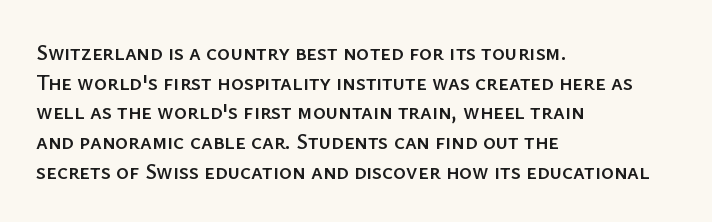
{"italic": "no", "underline": "no", "align": "left", "line_spacing": "normal", "line_spacing_ratio": 1.35, "letter_spacing": "normal", "letter_spacing_em": 0.0, "glyph_px": 22}
